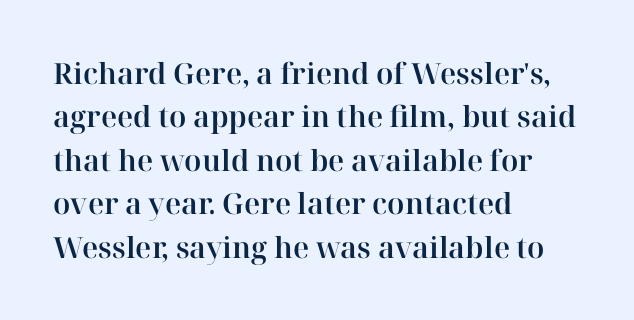
The image shows 29 px serif type, upright; set left-aligned, normal line spacing (1.5x), normal letter spacing, not underlined; high stroke contrast and a medium x-height.
